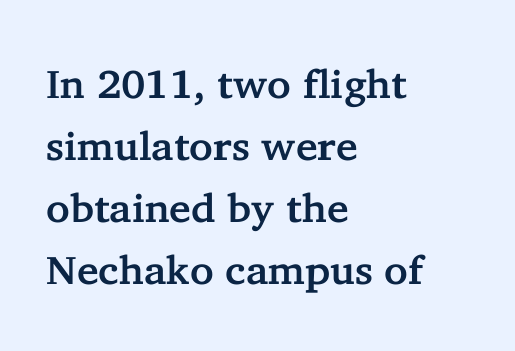
The string is rendered with underlining switched off. Default kerning and tracking; the words read as compact shapes. The paragraph has a hard left edge and a soft right edge. Notice how the stems are strictly vertical — no italics here. Classification — serif. Does the leading feel generous? No, just average.
